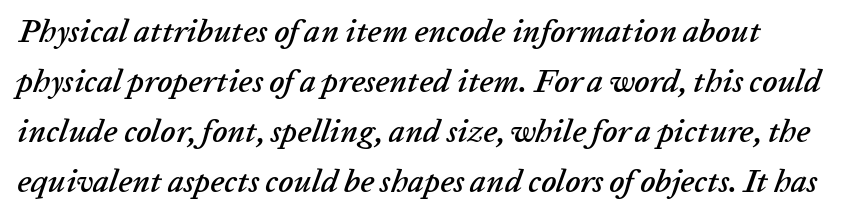
{"italic": "yes", "lean": "right", "slant_degrees": 20, "width": "normal", "stroke_contrast": "low", "x_height": "medium", "monospaced": "no", "underline": "no", "line_spacing": "normal", "line_spacing_ratio": 1.56, "letter_spacing": "normal", "letter_spacing_em": 0.0, "glyph_px": 32}
